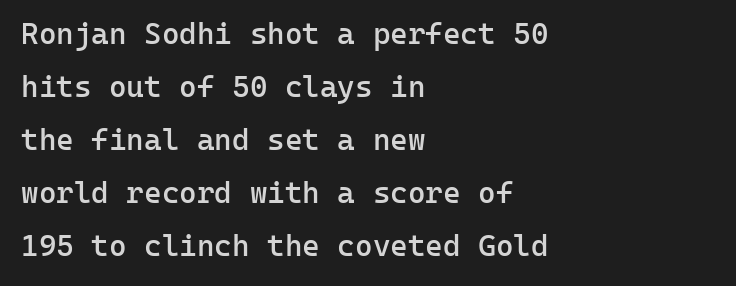
The letters stand upright; this is a roman face. The designer went with a sans here, leaving each stem footless. The sample has been set in demibold, a notch under bold. A typesetter would call this monospace, since all characters share one set width. The baseline area is clear. Observe the ordinary spacing: letters are neighbours, not strangers.
